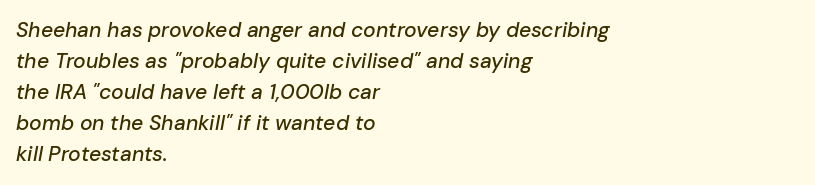
{"italic": "yes", "lean": "right", "slant_degrees": 10, "underline": "no", "align": "left", "line_spacing": "normal", "line_spacing_ratio": 1.48, "letter_spacing": "normal", "letter_spacing_em": 0.0, "glyph_px": 21}
